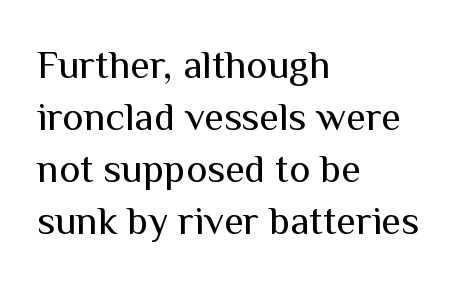
The image shows 40 px regular-weight sans-serif type, upright; set left-aligned, normal line spacing (1.3x), normal letter spacing, not underlined; medium stroke contrast and a medium x-height.
